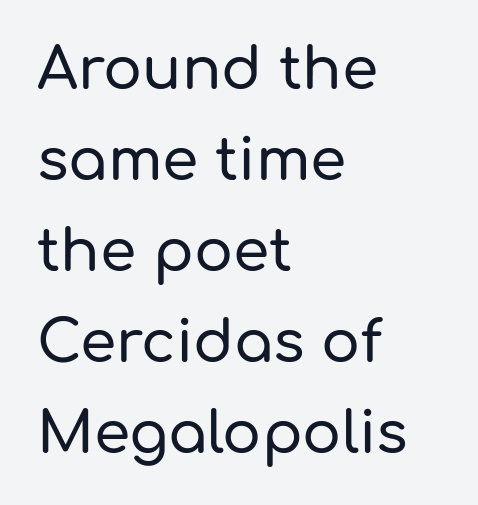
Every row of glyphs begins at an identical x-position on the left. Nope, not italic — everything's standing straight. A typesetter would call this proportional, since set widths differ per character. A sans-serif font was chosen for this passage. Bare-footed words on every line.
